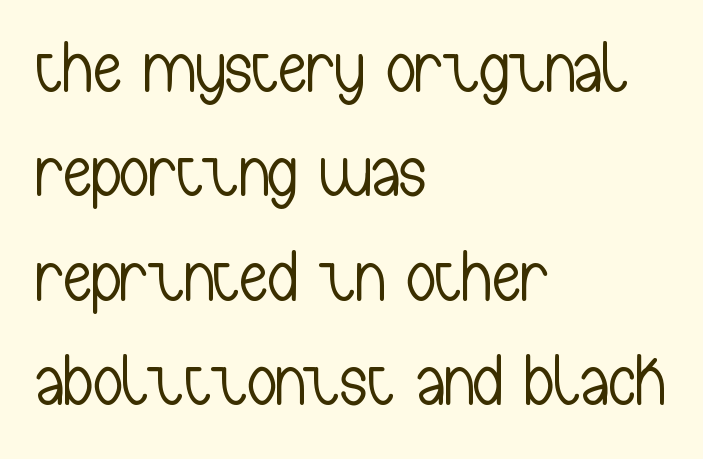
The image shows 72 px light, condensed sans-serif type, upright; set left-aligned, normal line spacing (1.45x), normal letter spacing, not underlined; low stroke contrast and a medium x-height.
